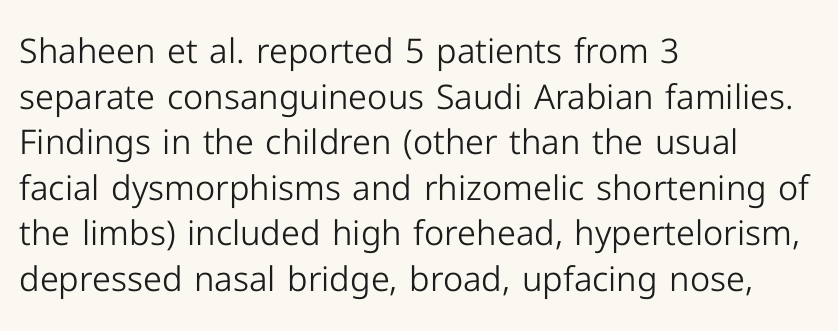
The image shows 34 px light sans-serif type, upright; set left-aligned, normal line spacing (1.34x), normal letter spacing, not underlined; low stroke contrast and a medium x-height.
